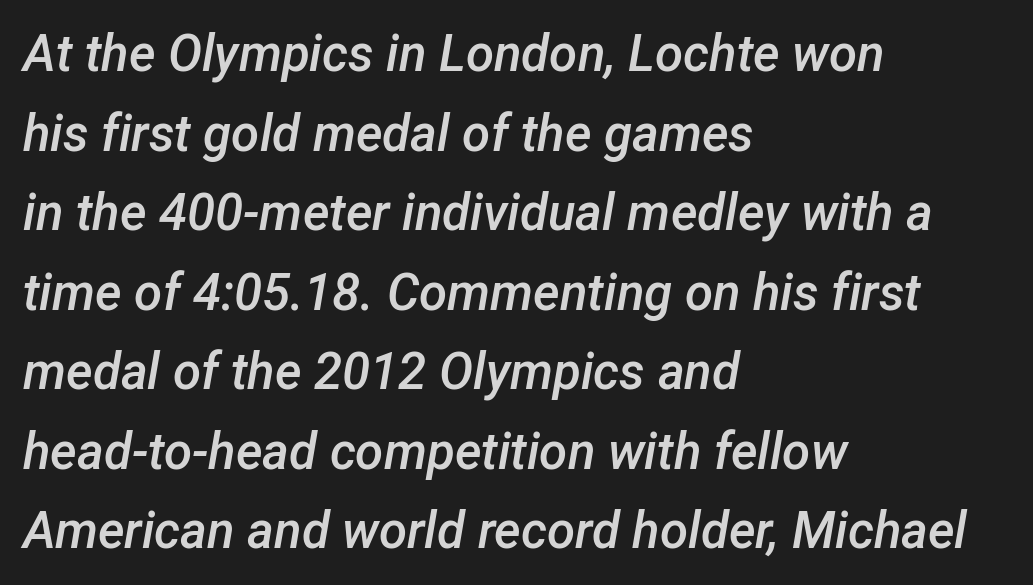
The image shows 51 px semibold type, italic (leaning right); set left-aligned, normal line spacing (1.56x), normal letter spacing, not underlined; low stroke contrast and a medium x-height.
